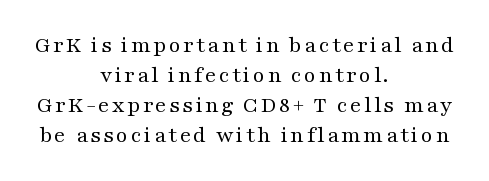
Q: Is the text bold? A: No.
Q: Is the text italic (slanted)? A: No, it is upright.
Q: Is the text underlined? A: No.
Q: How is the paragraph aligned? A: Centered.
Q: Is the spacing between lines tight, normal or loose? A: Normal.
